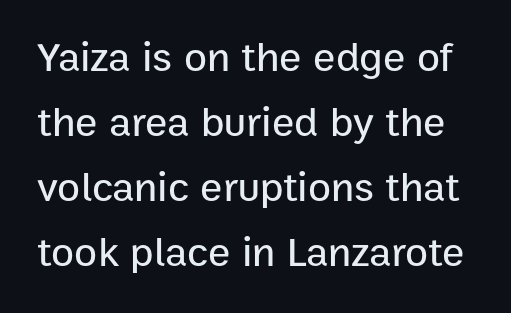
Q: Is the text italic (slanted)? A: No, it is upright.
Q: Is the typeface a serif or a sans-serif typeface? A: Sans-serif.
Q: Is the text underlined? A: No.
Q: Is the spacing between letters normal or unusually wide? A: Normal.
Q: Is the spacing between lines tight, normal or loose? A: Normal.
Q: Width (condensed, normal, or wide)? A: Normal.
Q: Stroke contrast? A: Low.
Q: x-height? A: Medium.
Q: Monospaced? A: No.
